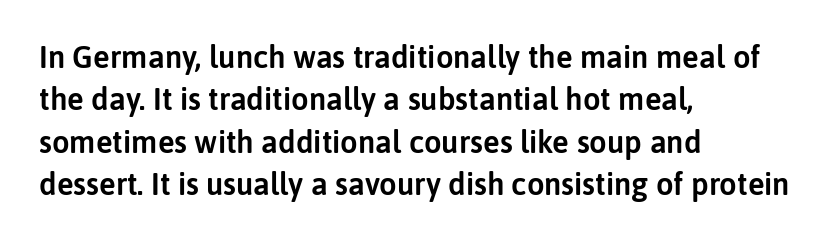
{"serif": "no", "italic": "no", "width": "normal", "stroke_contrast": "low", "x_height": "medium", "monospaced": "no", "underline": "no", "align": "left", "line_spacing": "normal", "line_spacing_ratio": 1.37, "letter_spacing": "normal", "letter_spacing_em": 0.0, "glyph_px": 31}
